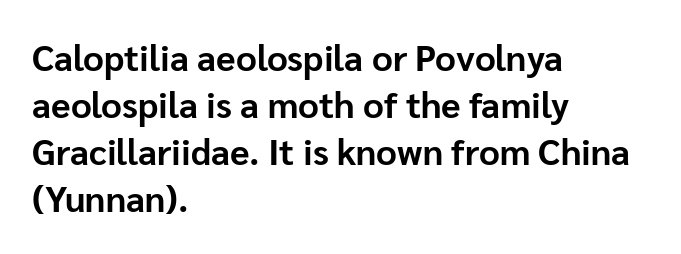
The image shows 36 px bold sans-serif type, upright; set left-aligned, normal line spacing (1.31x), normal letter spacing, not underlined; low stroke contrast and a medium x-height.
